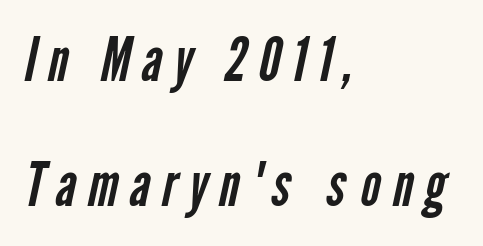
Q: Is the text bold? A: No.
Q: Is the typeface a serif or a sans-serif typeface? A: Sans-serif.
Q: Is the text underlined? A: No.
Q: How is the paragraph aligned? A: Left-aligned.
Q: Is the spacing between lines tight, normal or loose? A: Loose.
Q: Width (condensed, normal, or wide)? A: Condensed.
Q: Stroke contrast? A: Low.
Q: x-height? A: Medium.
Q: Monospaced? A: No.
